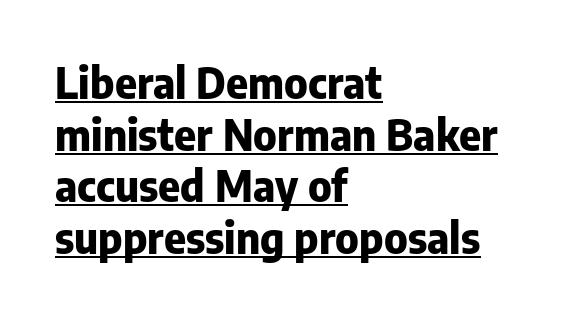
{"serif": "no", "italic": "no", "bold": "yes", "weight": "heavy", "width": "normal", "stroke_contrast": "low", "x_height": "medium", "monospaced": "no", "underline": "yes", "align": "left", "line_spacing_ratio": 1.23, "letter_spacing": "normal", "letter_spacing_em": 0.0, "glyph_px": 42}
